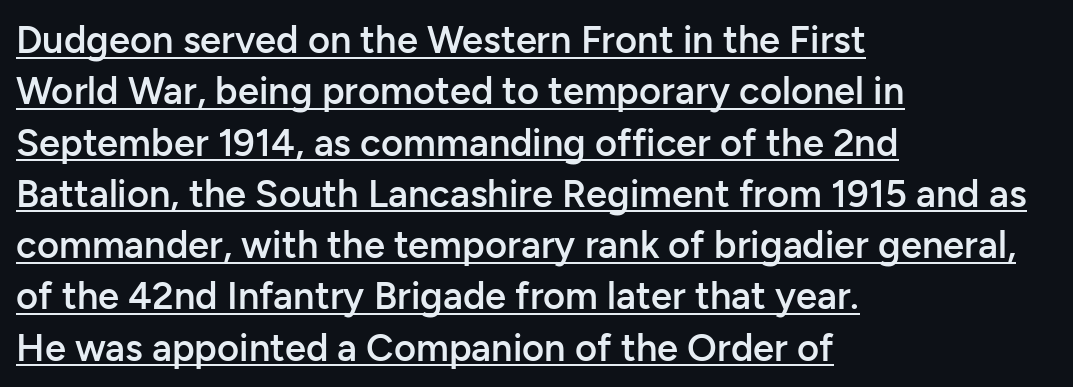
Q: Is the text bold? A: Semi-bold.
Q: Is the text italic (slanted)? A: No, it is upright.
Q: Is the typeface a serif or a sans-serif typeface? A: Sans-serif.
Q: Is the text underlined? A: Yes.
Q: How is the paragraph aligned? A: Left-aligned.
Q: Is the spacing between letters normal or unusually wide? A: Normal.
Q: Is the spacing between lines tight, normal or loose? A: Normal.
Q: Width (condensed, normal, or wide)? A: Normal.
Q: Stroke contrast? A: Low.
Q: x-height? A: Medium.
Q: Monospaced? A: No.
